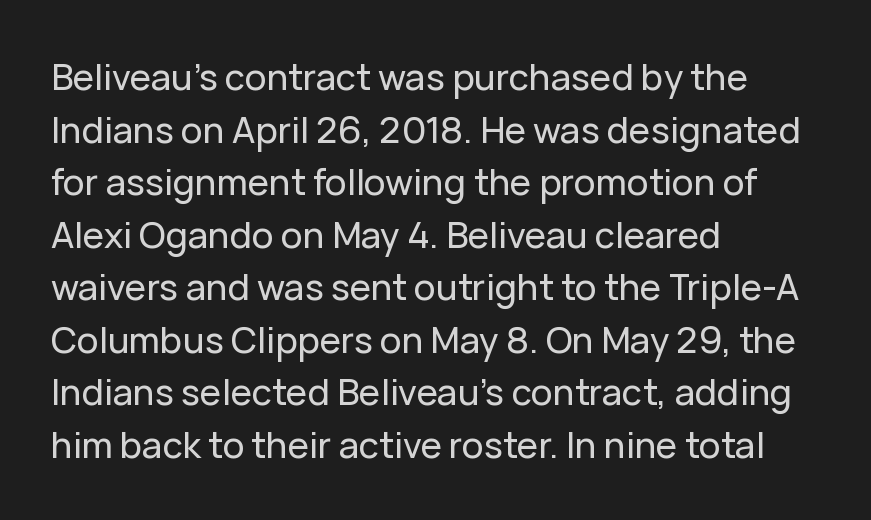
{"serif": "no", "italic": "no", "width": "normal", "stroke_contrast": "low", "x_height": "medium", "monospaced": "no", "underline": "no", "align": "left", "line_spacing": "normal", "line_spacing_ratio": 1.46, "letter_spacing": "normal", "letter_spacing_em": 0.0, "glyph_px": 36}
